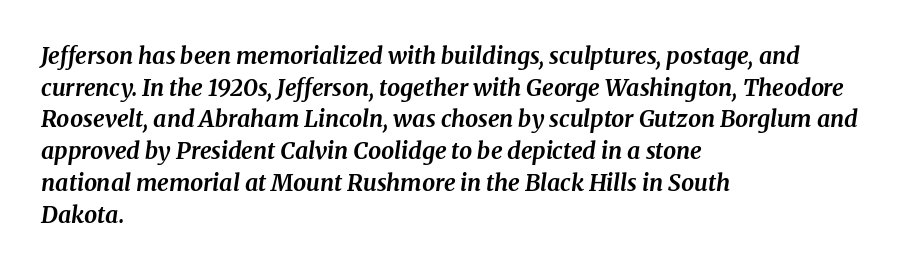
{"italic": "yes", "lean": "right", "slant_degrees": 8, "bold": "yes", "underline": "no", "align": "left", "line_spacing": "normal", "line_spacing_ratio": 1.38, "letter_spacing": "normal", "letter_spacing_em": 0.0, "glyph_px": 23}
